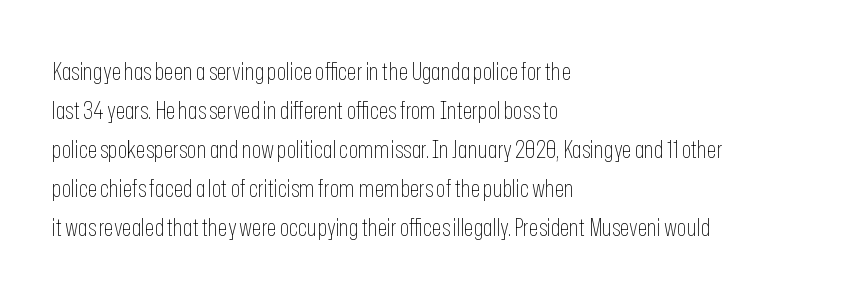
Q: Is the text bold? A: No.
Q: Is the text italic (slanted)? A: No, it is upright.
Q: Is the text underlined? A: No.
Q: How is the paragraph aligned? A: Left-aligned.
Q: Is the spacing between letters normal or unusually wide? A: Normal.
Q: Is the spacing between lines tight, normal or loose? A: Normal.
